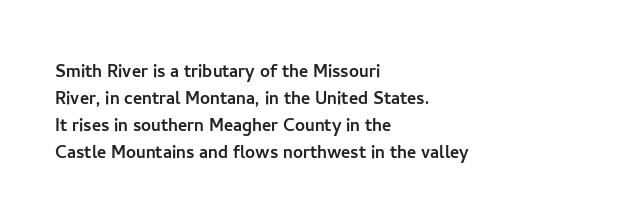
{"italic": "no", "underline": "no", "align": "left", "line_spacing_ratio": 1.22, "letter_spacing": "normal", "letter_spacing_em": 0.0, "glyph_px": 22}
